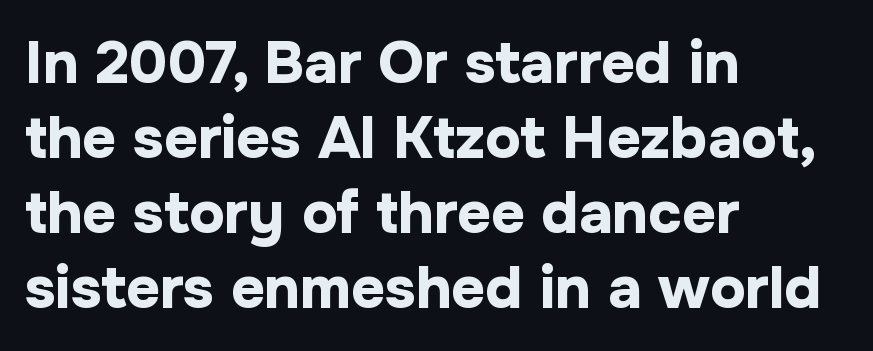
The image shows 59 px bold sans-serif type, upright; set left-aligned, normal line spacing (1.27x), normal letter spacing, not underlined; low stroke contrast and a medium x-height.
